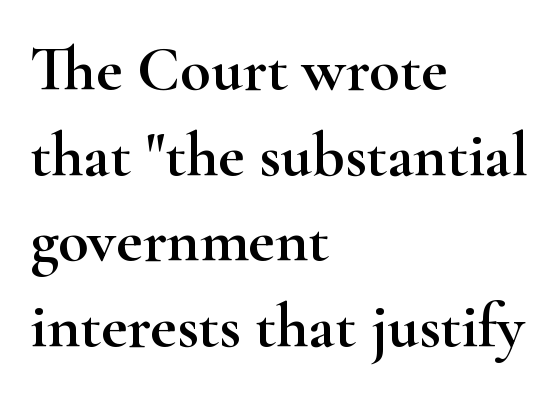
Q: Is the text italic (slanted)? A: No, it is upright.
Q: Is the typeface a serif or a sans-serif typeface? A: Serif.
Q: Is the text underlined? A: No.
Q: How is the paragraph aligned? A: Left-aligned.
Q: Is the spacing between letters normal or unusually wide? A: Normal.
Q: Is the spacing between lines tight, normal or loose? A: Normal.
Q: Width (condensed, normal, or wide)? A: Wide.
Q: Stroke contrast? A: High.
Q: x-height? A: Small.
Q: Monospaced? A: No.
